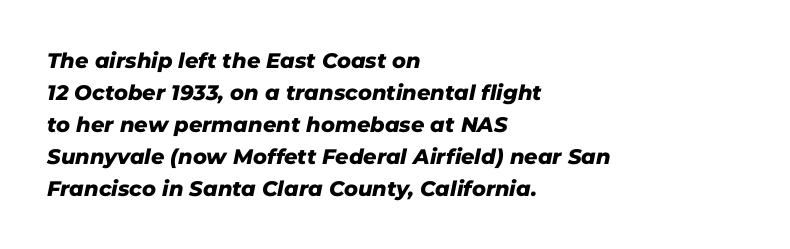
Q: Is the text bold? A: Yes.
Q: Is the text italic (slanted)? A: Yes, it leans right by about 11 degrees.
Q: Is the text underlined? A: No.
Q: How is the paragraph aligned? A: Left-aligned.
Q: Is the spacing between letters normal or unusually wide? A: Normal.
Q: Is the spacing between lines tight, normal or loose? A: Normal.
